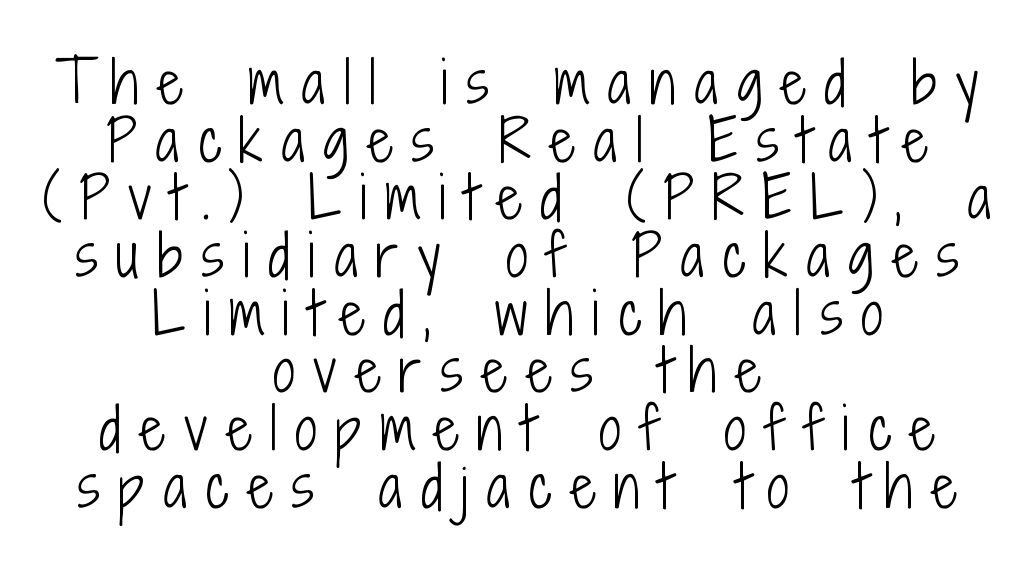
The image shows 56 px light, condensed sans-serif type, upright; set centered, tight line spacing (1.03x), unusually wide letter spacing (+0.33 em), not underlined; low stroke contrast and a medium x-height.
